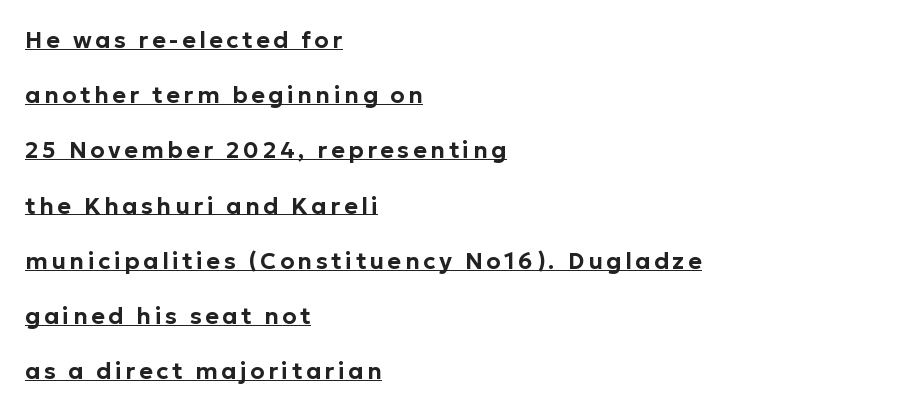
Q: Is the text italic (slanted)? A: No, it is upright.
Q: Is the text underlined? A: Yes.
Q: How is the paragraph aligned? A: Left-aligned.
Q: Is the spacing between lines tight, normal or loose? A: Loose.
